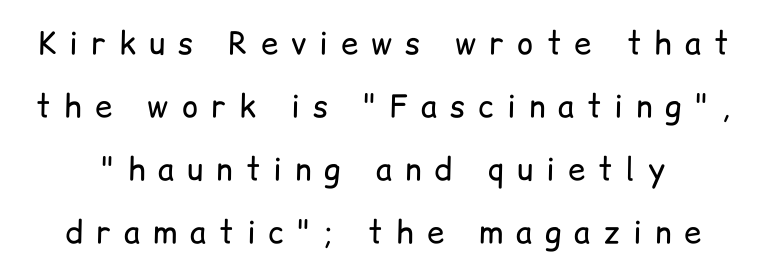
The image shows 31 px regular-weight sans-serif type, upright; set loose line spacing (2.03x), unusually wide letter spacing (+0.42 em), not underlined; low stroke contrast and a medium x-height.
